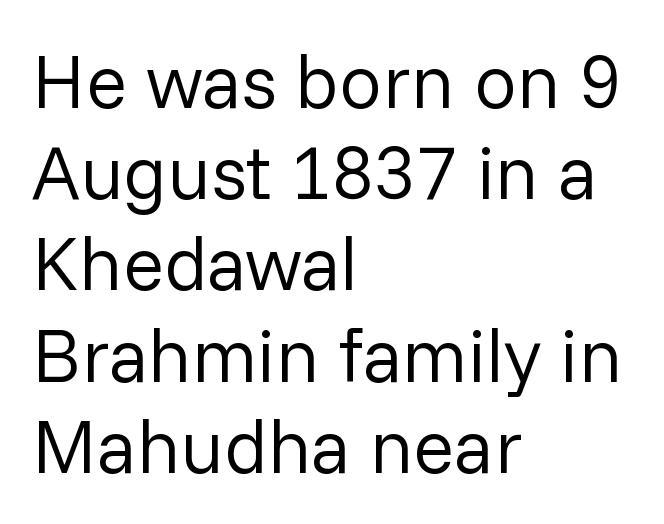
The image shows 76 px regular-weight sans-serif type, upright; set left-aligned, line spacing 1.2x, normal letter spacing, not underlined; low stroke contrast and a medium x-height.
